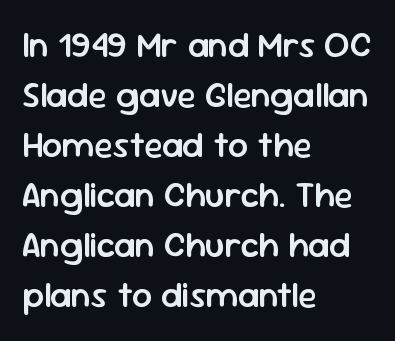
The image shows 35 px semibold sans-serif type, upright; set left-aligned, normal line spacing (1.43x), normal letter spacing, not underlined; low stroke contrast and a medium x-height.
